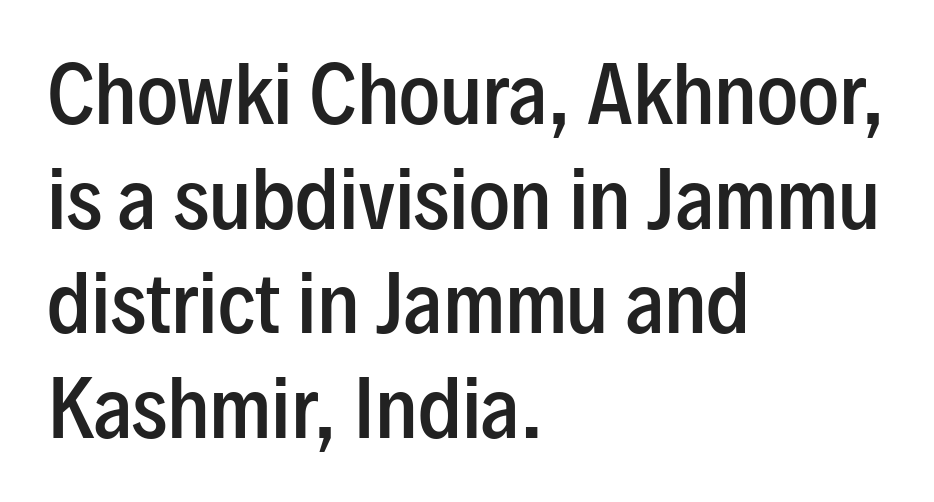
{"serif": "no", "italic": "no", "bold": "semi", "weight": "semibold", "width": "condensed", "stroke_contrast": "low", "x_height": "medium", "monospaced": "no", "underline": "no", "align": "left", "line_spacing": "normal", "line_spacing_ratio": 1.34, "letter_spacing": "normal", "letter_spacing_em": 0.0, "glyph_px": 78}
